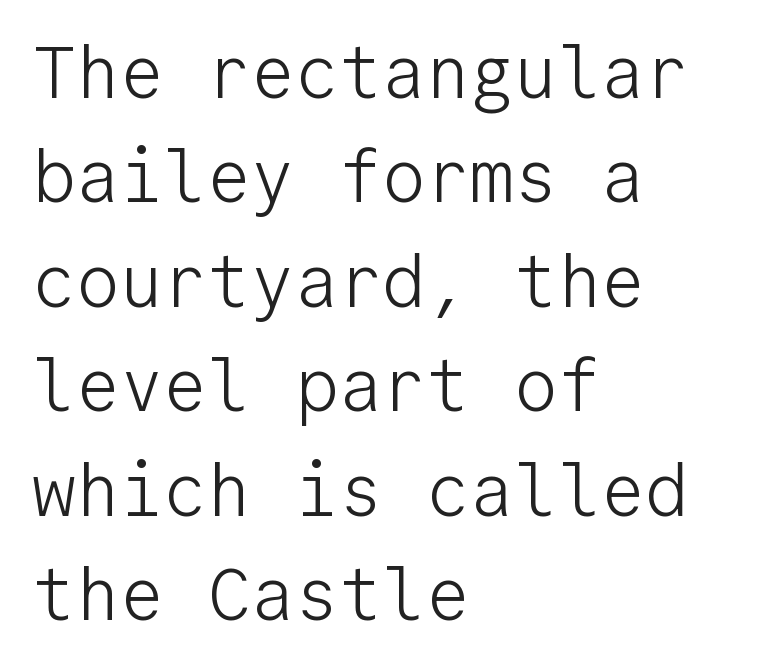
Q: Is the text bold? A: No.
Q: Is the text italic (slanted)? A: No, it is upright.
Q: Is the typeface a serif or a sans-serif typeface? A: Sans-serif.
Q: Is the text underlined? A: No.
Q: How is the paragraph aligned? A: Left-aligned.
Q: Is the spacing between letters normal or unusually wide? A: Normal.
Q: Is the spacing between lines tight, normal or loose? A: Normal.
Q: Width (condensed, normal, or wide)? A: Normal.
Q: Stroke contrast? A: Low.
Q: x-height? A: Medium.
Q: Monospaced? A: Yes.
